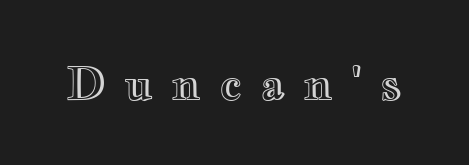
Q: Is the text italic (slanted)? A: No, it is upright.
Q: Is the text underlined? A: No.
Q: Is the spacing between letters normal or unusually wide? A: Unusually wide.
Q: Width (condensed, normal, or wide)? A: Wide.
Q: x-height? A: Small.
Q: Monospaced? A: No.
